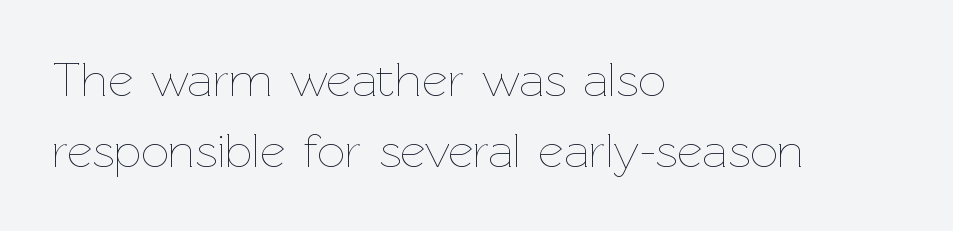
The setting favours the left margin, as ordinary paragraphs usually do. This rendering leaves character spacing at its baseline value. Just letters on the line, the space beneath them empty. Designer's note — italics off, roman on. Do the characters align in a grid? No, the font is proportional.
